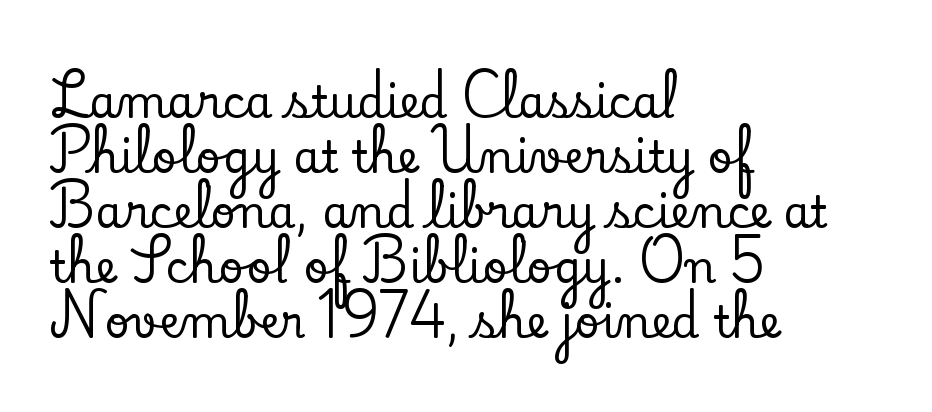
Every row of glyphs begins at an identical x-position on the left. The letters sit at their default tracking, neither squeezed nor spread. The letters stand straight up with perfectly vertical stems. This sample keeps an unexceptional amount of space between lines. A typesetter would call this proportional, since set widths differ per character.
